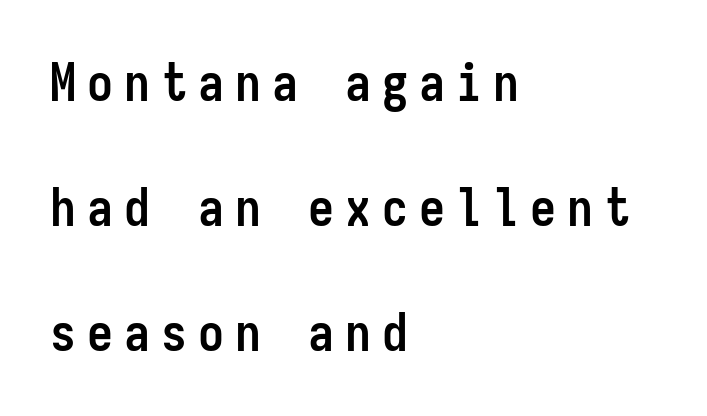
Q: Is the text bold? A: Yes.
Q: Is the text italic (slanted)? A: No, it is upright.
Q: Is the typeface a serif or a sans-serif typeface? A: Sans-serif.
Q: Is the text underlined? A: No.
Q: How is the paragraph aligned? A: Left-aligned.
Q: Is the spacing between letters normal or unusually wide? A: Unusually wide.
Q: Is the spacing between lines tight, normal or loose? A: Loose.
Q: Width (condensed, normal, or wide)? A: Condensed.
Q: Stroke contrast? A: Low.
Q: x-height? A: Medium.
Q: Monospaced? A: Yes.
